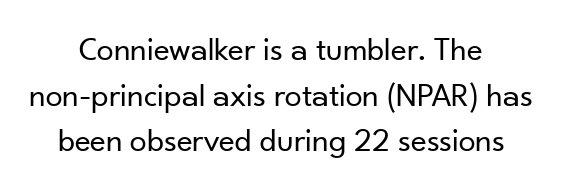
{"serif": "no", "italic": "no", "bold": "no", "weight": "regular", "width": "normal", "stroke_contrast": "low", "x_height": "small", "monospaced": "no", "underline": "no", "align": "center", "line_spacing": "normal", "line_spacing_ratio": 1.34, "letter_spacing": "normal", "letter_spacing_em": 0.0, "glyph_px": 34}
